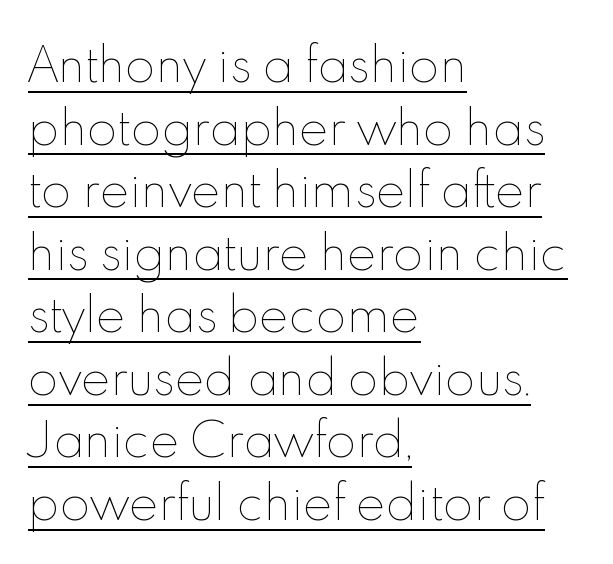
Each new line begins a customary step beneath the previous one. The strokes carry an ordinary text weight at most. The passage shown has conventional tracking throughout. Visually the block forms a straight wall on the left and a jagged coastline on the right. Compared with undecorated copy, this sample adds a rule below the words.
